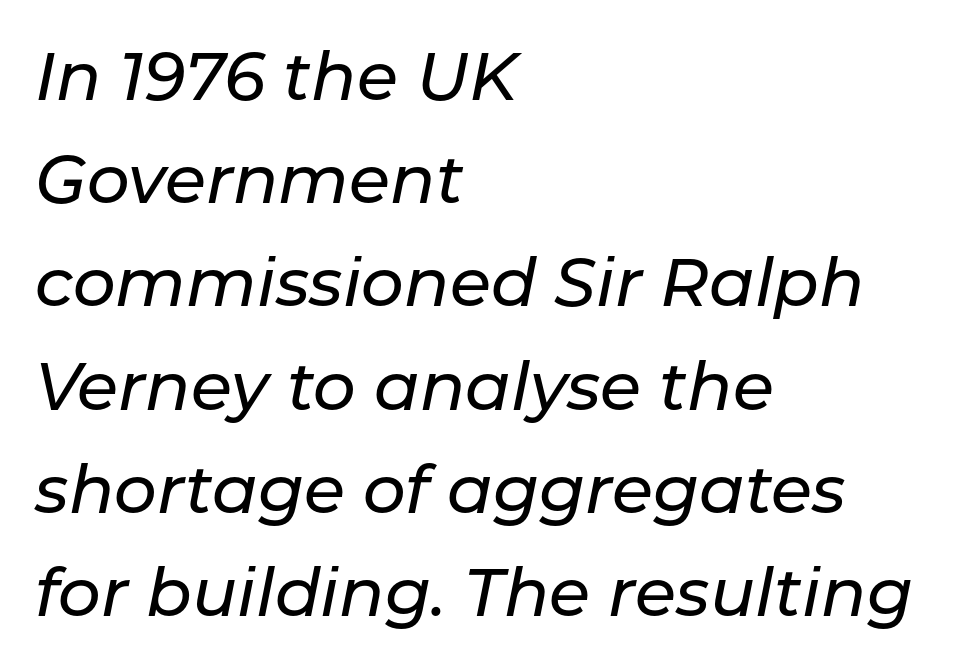
{"italic": "yes", "lean": "right", "slant_degrees": 11, "width": "normal", "stroke_contrast": "low", "x_height": "medium", "monospaced": "no", "underline": "no", "align": "left", "line_spacing": "normal", "line_spacing_ratio": 1.54, "letter_spacing": "normal", "letter_spacing_em": 0.0, "glyph_px": 67}
